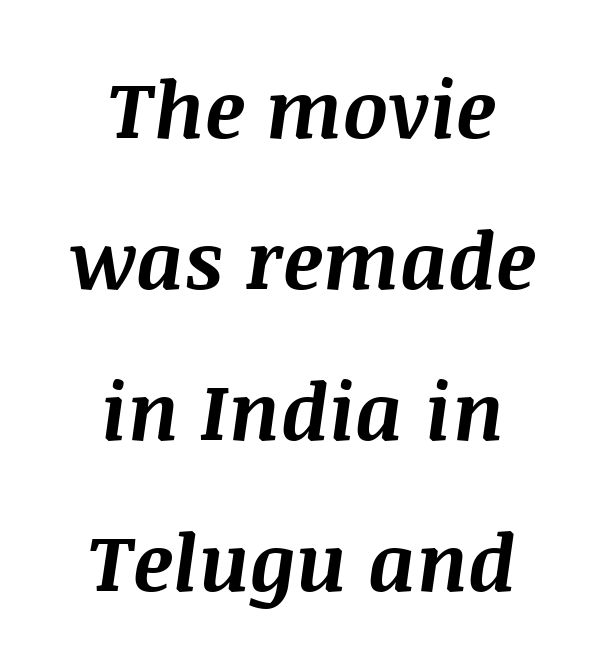
The image shows 79 px bold type, italic (leaning right); set centered, loose line spacing (1.91x), normal letter spacing, not underlined; medium stroke contrast and a large x-height.
